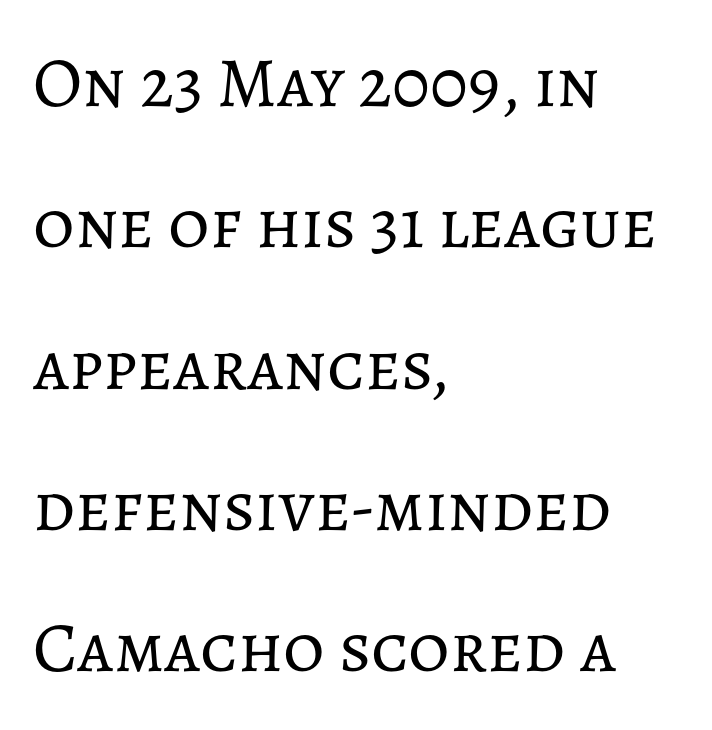
The image shows 71 px regular-weight type, upright; set left-aligned, loose line spacing (1.99x), normal letter spacing, not underlined; low stroke contrast and a medium x-height.
